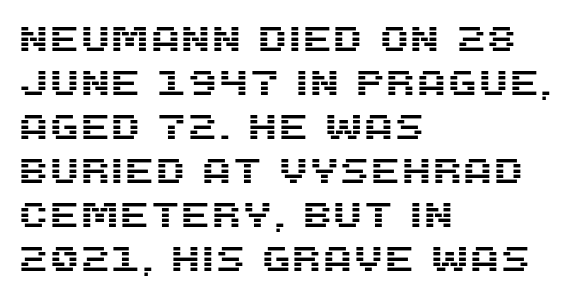
Are there feet on the stems? There aren't — it's a sans. The rendering anchors every line to the left-hand side. The line texture is even and compact thanks to regular tracking. Any mark beneath the type? The region is blank. Each letter keeps its own natural width here, so spacing adapts to shape.
